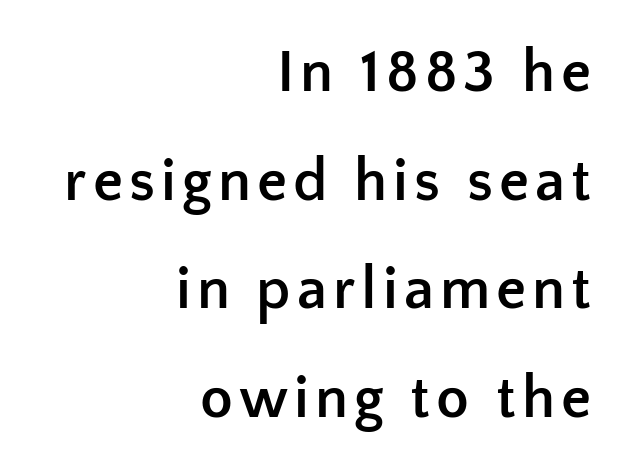
{"serif": "no", "italic": "no", "bold": "yes", "weight": "semibold", "width": "normal", "stroke_contrast": "low", "x_height": "medium", "monospaced": "no", "underline": "no", "align": "right", "line_spacing_ratio": 1.81, "glyph_px": 60}
